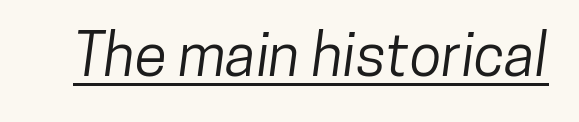
The rendering keeps characters at their native spacing. The sample's only ornament is a line tracing under the words. You can tell from the bare stems that sans-serif type was used. The passage shown is typed in a proportional face where columns would drift.
